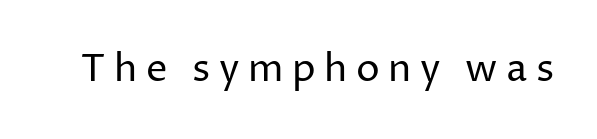
This sample has the flowing, uneven cadence of proportional lettering. The face looks like a standard text weight, possibly lighter. The lettering stays uniformly vertical, giving the passage a roman look. The space beneath each line is pristine and unruled. The face used here is a sans, in the tradition of grotesques and geometrics.
